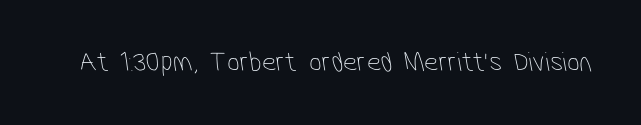
{"serif": "no", "bold": "no", "weight": "thin", "width": "condensed", "stroke_contrast": "low", "x_height": "medium", "monospaced": "no", "underline": "no", "letter_spacing": "normal", "letter_spacing_em": 0.0, "glyph_px": 28}
